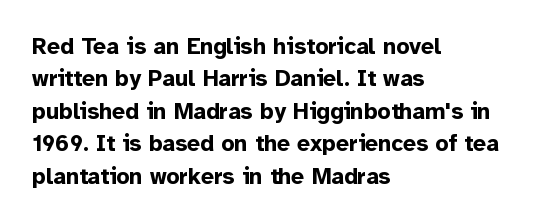
{"italic": "no", "bold": "yes", "underline": "no", "align": "left", "line_spacing": "normal", "line_spacing_ratio": 1.41, "letter_spacing": "normal", "letter_spacing_em": 0.0, "glyph_px": 23}
